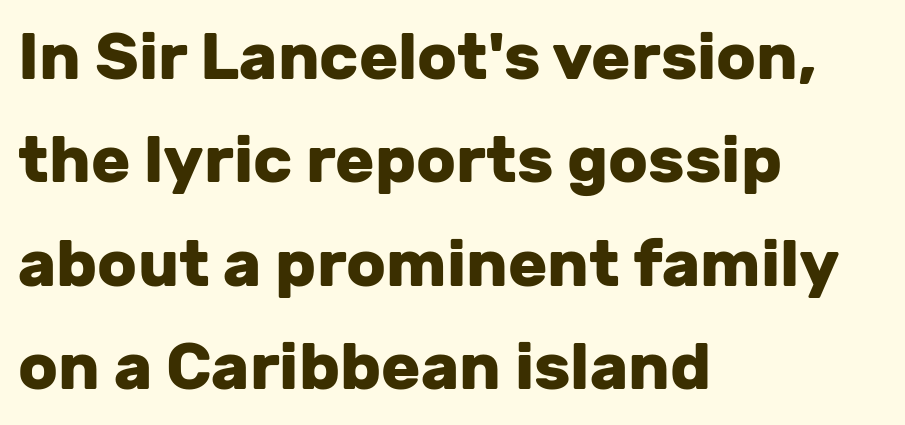
Q: Is the text bold? A: Yes.
Q: Is the text italic (slanted)? A: No, it is upright.
Q: Is the typeface a serif or a sans-serif typeface? A: Sans-serif.
Q: Is the text underlined? A: No.
Q: How is the paragraph aligned? A: Left-aligned.
Q: Is the spacing between letters normal or unusually wide? A: Normal.
Q: Is the spacing between lines tight, normal or loose? A: Normal.
Q: Width (condensed, normal, or wide)? A: Normal.
Q: Stroke contrast? A: Low.
Q: x-height? A: Medium.
Q: Monospaced? A: No.
